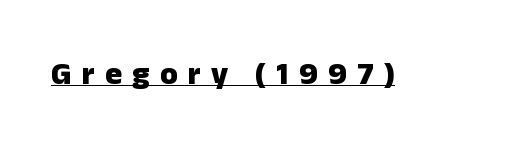
{"serif": "no", "italic": "no", "bold": "yes", "weight": "heavy", "width": "normal", "stroke_contrast": "low", "x_height": "medium", "monospaced": "no", "underline": "yes", "letter_spacing": "wide", "letter_spacing_em": 0.32, "glyph_px": 32}
